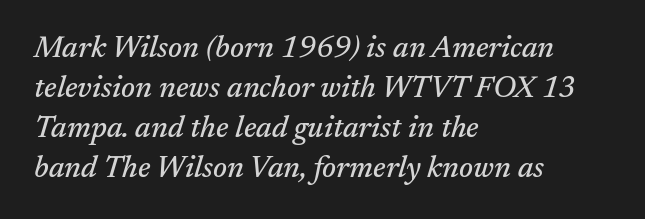
Q: Is the text italic (slanted)? A: Yes, it leans right by about 17 degrees.
Q: Is the typeface a serif or a sans-serif typeface? A: Serif.
Q: Is the text underlined? A: No.
Q: How is the paragraph aligned? A: Left-aligned.
Q: Is the spacing between letters normal or unusually wide? A: Normal.
Q: Is the spacing between lines tight, normal or loose? A: Normal.
Q: Width (condensed, normal, or wide)? A: Normal.
Q: Stroke contrast? A: Medium.
Q: x-height? A: Medium.
Q: Monospaced? A: No.
